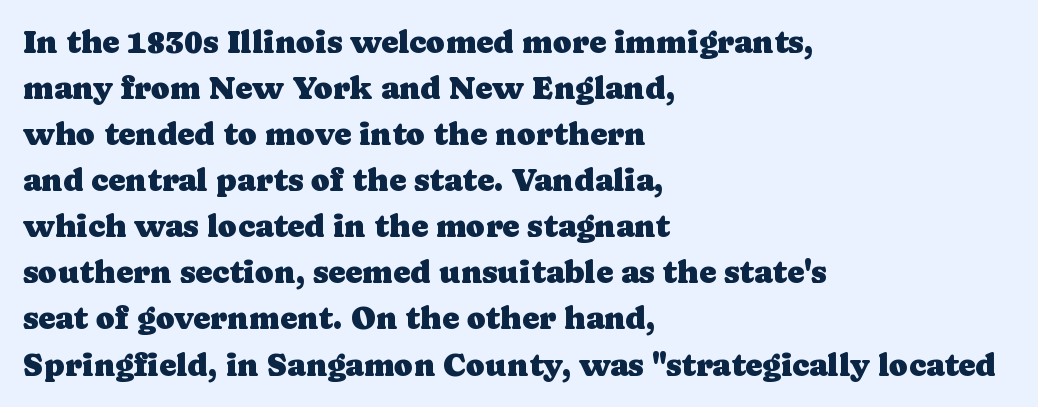
{"serif": "yes", "italic": "no", "width": "normal", "stroke_contrast": "low", "x_height": "medium", "monospaced": "no", "underline": "no", "align": "left", "line_spacing": "normal", "line_spacing_ratio": 1.44, "letter_spacing": "normal", "letter_spacing_em": 0.0, "glyph_px": 32}
